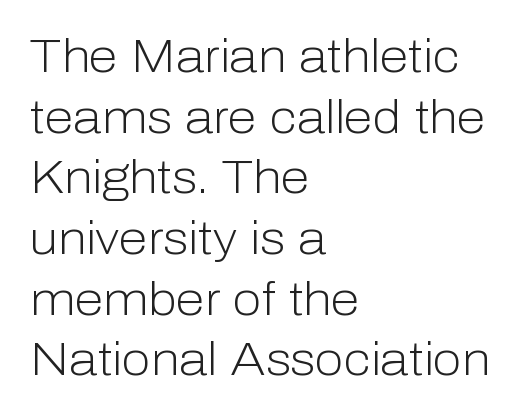
The image shows 47 px light sans-serif type, upright; set left-aligned, normal line spacing (1.29x), normal letter spacing, not underlined; low stroke contrast and a medium x-height.
